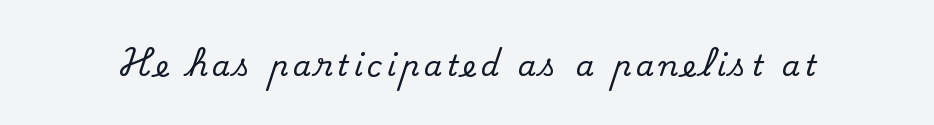
The font family rendered here belongs to the serif group. Spacing verdict: proportional, widths tailored to each character. Descender tails drop into unmarked territory.
